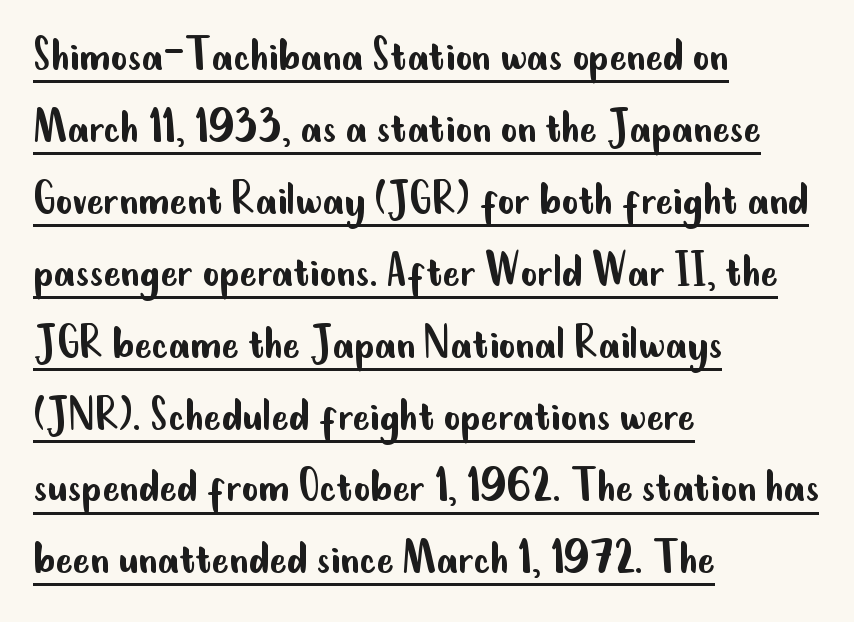
Q: Is the text bold? A: No.
Q: Is the text italic (slanted)? A: No, it is upright.
Q: Is the typeface a serif or a sans-serif typeface? A: Sans-serif.
Q: Is the text underlined? A: Yes.
Q: How is the paragraph aligned? A: Left-aligned.
Q: Is the spacing between letters normal or unusually wide? A: Normal.
Q: Is the spacing between lines tight, normal or loose? A: Normal.
Q: Width (condensed, normal, or wide)? A: Condensed.
Q: Stroke contrast? A: Low.
Q: x-height? A: Small.
Q: Monospaced? A: No.
